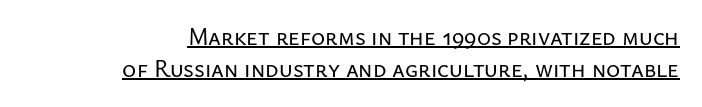
Q: Is the text italic (slanted)? A: No, it is upright.
Q: Is the text underlined? A: Yes.
Q: How is the paragraph aligned? A: Right-aligned.
Q: Is the spacing between letters normal or unusually wide? A: Normal.
Q: Is the spacing between lines tight, normal or loose? A: Normal.
